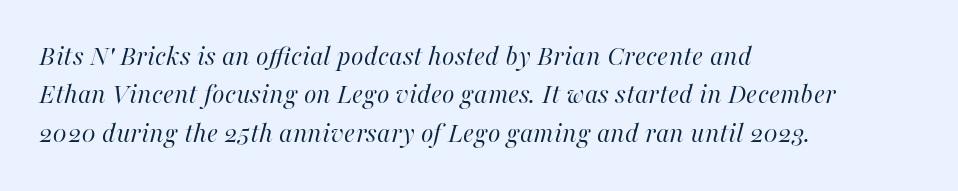
{"italic": "yes", "lean": "right", "slant_degrees": 16, "bold": "no", "weight": "regular", "width": "normal", "stroke_contrast": "high", "x_height": "medium", "monospaced": "no", "underline": "no", "align": "left", "line_spacing": "normal", "line_spacing_ratio": 1.32, "letter_spacing": "normal", "letter_spacing_em": 0.0, "glyph_px": 29}
